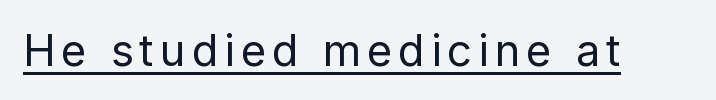
Q: Is the text bold? A: No.
Q: Is the text italic (slanted)? A: No, it is upright.
Q: Is the typeface a serif or a sans-serif typeface? A: Sans-serif.
Q: Is the text underlined? A: Yes.
Q: Width (condensed, normal, or wide)? A: Normal.
Q: Stroke contrast? A: Low.
Q: x-height? A: Medium.
Q: Monospaced? A: No.
